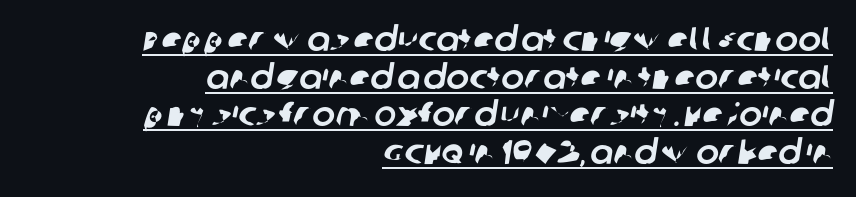
Is this a sans? Yes — the strokes have no serifs. Does extra space separate the letters? No, they use regular spacing. The setting favours the right margin, as signatures and pull-quotes sometimes do. The words here are underlined. The passage shown stacks its lines with hardly any gap. These lines are rendered in a variable-pitch font.
